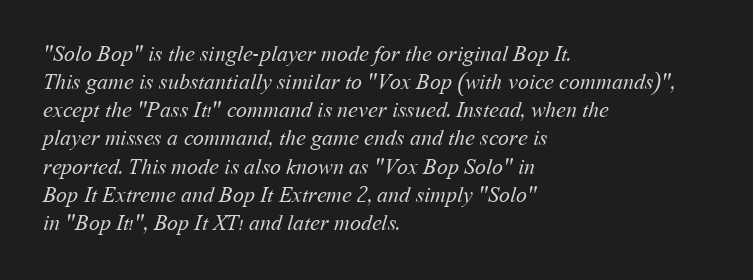
The strokes are not fattened; the text isn't bold. The rendering uses a moderate line-height, typical for paragraphs. The face used here is rendered with its standard letterfit. Type without underlining.
